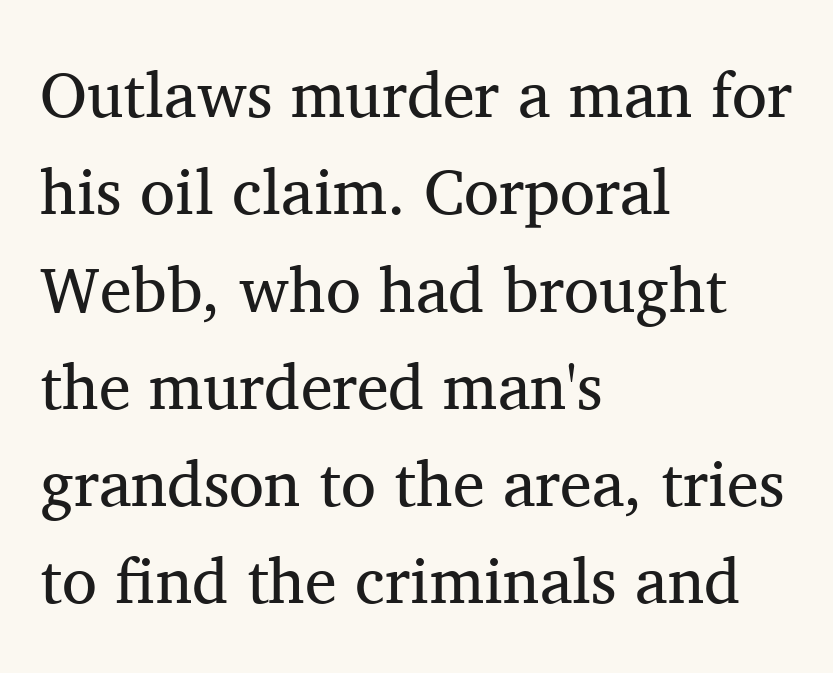
Q: Is the text bold? A: No.
Q: Is the text italic (slanted)? A: No, it is upright.
Q: Is the typeface a serif or a sans-serif typeface? A: Serif.
Q: Is the text underlined? A: No.
Q: How is the paragraph aligned? A: Left-aligned.
Q: Is the spacing between letters normal or unusually wide? A: Normal.
Q: Is the spacing between lines tight, normal or loose? A: Normal.
Q: Width (condensed, normal, or wide)? A: Normal.
Q: Stroke contrast? A: Medium.
Q: x-height? A: Medium.
Q: Monospaced? A: No.
